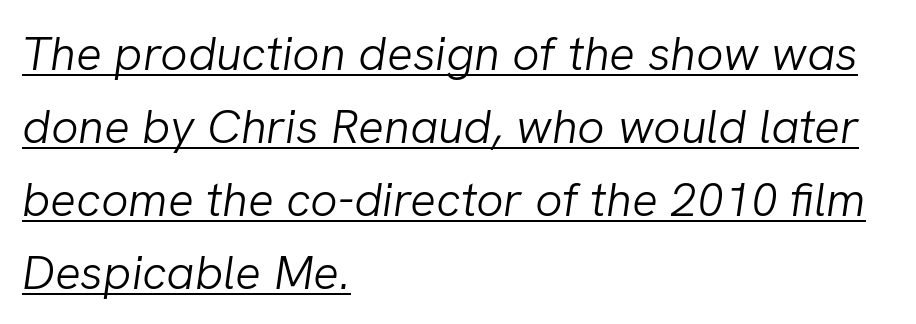
Baseline-to-baseline distance is the conventional proportion of letter height. Tracking value appears to be zero — textbook default spacing. Think of a printed novel: that variable character pitch is what you see here. Compared with a centered layout, this one pins lines to the left instead. These lines were composed using italics.
